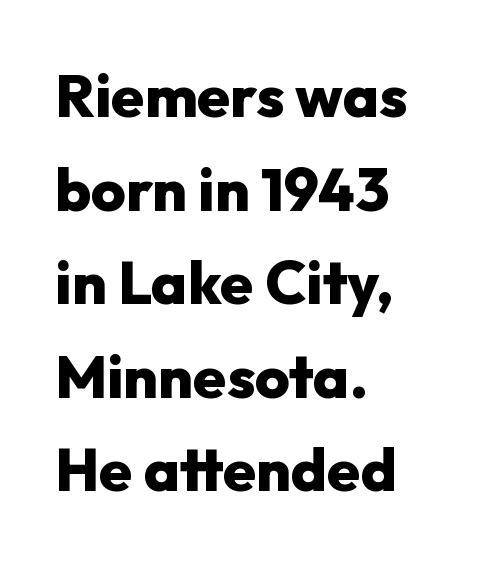
{"serif": "no", "italic": "no", "bold": "yes", "weight": "heavy", "width": "normal", "stroke_contrast": "low", "x_height": "medium", "monospaced": "no", "underline": "no", "align": "left", "line_spacing": "normal", "line_spacing_ratio": 1.56, "letter_spacing": "normal", "letter_spacing_em": 0.0, "glyph_px": 60}
